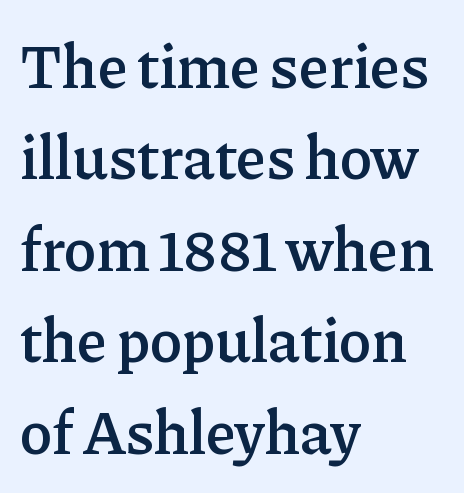
Character widths vary here, with narrow letters taking less room than wide ones. Underlining? Definitely not there. Summary of weight: moderately heavy, a semibold. In terms of posture, this sample is upright. Short note: letters normally spaced. Reading down the block, your eye returns to a fixed left position each line.
